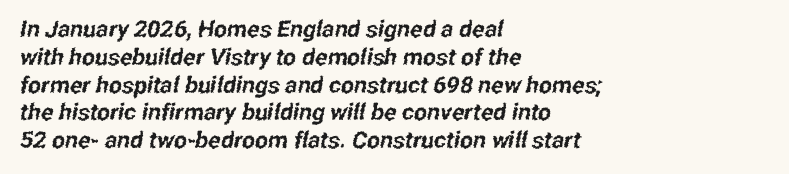
The letters sit at their default tracking, neither squeezed nor spread. Descenders hang freely into open space. These lines are set flush left with a ragged right edge.
